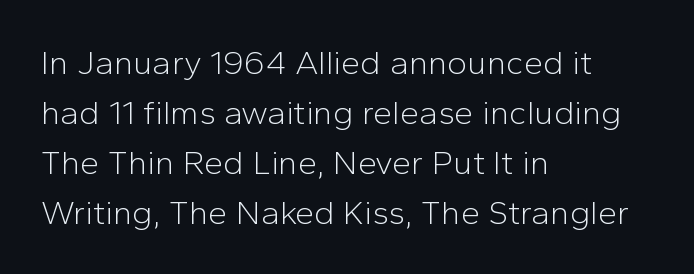
{"serif": "no", "italic": "no", "bold": "no", "weight": "light", "width": "normal", "stroke_contrast": "low", "x_height": "medium", "monospaced": "no", "underline": "no", "align": "left", "line_spacing": "normal", "line_spacing_ratio": 1.47, "letter_spacing": "normal", "letter_spacing_em": 0.0, "glyph_px": 34}
